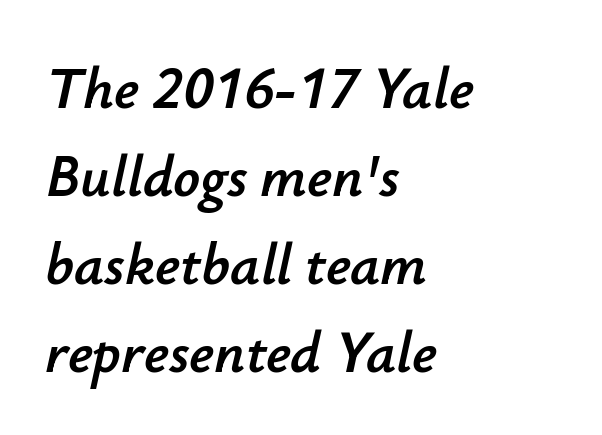
The rendering uses a moderate line-height, typical for paragraphs. The space beneath each line is pristine and unruled. The letters sit at their default tracking, neither squeezed nor spread. A typesetter would mark this as italic. Think of a printed novel: that variable character pitch is what you see here.
